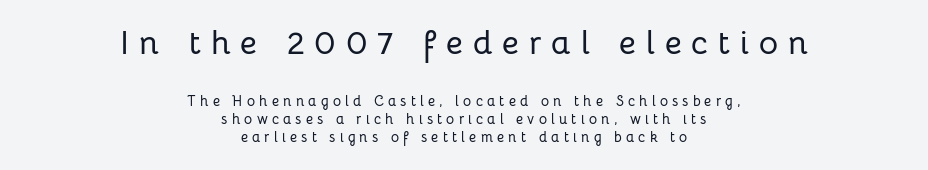
{"serif": "no", "italic": "no", "width": "normal", "stroke_contrast": "low", "x_height": "medium", "monospaced": "no", "underline": "no", "align": "center", "line_spacing": "normal", "line_spacing_ratio": 1.31, "letter_spacing": "wide", "letter_spacing_em": 0.3, "larger_block": "first", "size_ratio": 2.36, "glyph_px": 33}
